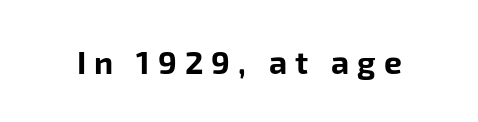
{"serif": "no", "italic": "no", "bold": "yes", "weight": "bold", "width": "normal", "stroke_contrast": "low", "x_height": "medium", "monospaced": "no", "underline": "no", "letter_spacing": "wide", "letter_spacing_em": 0.25, "glyph_px": 32}
